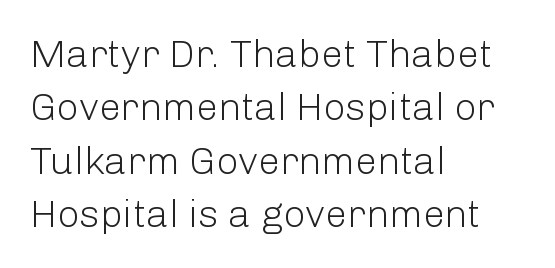
The image shows 39 px light sans-serif type, upright; set left-aligned, normal line spacing (1.37x), normal letter spacing, not underlined; low stroke contrast and a medium x-height.
